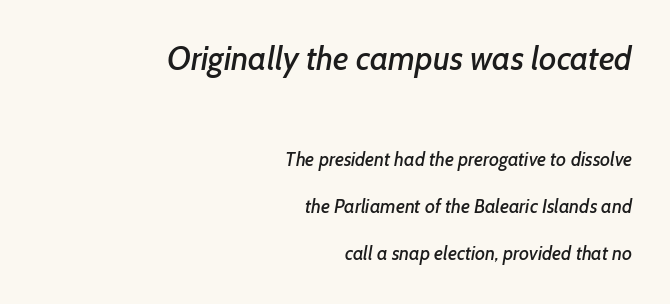
{"serif": "no", "width": "normal", "stroke_contrast": "low", "x_height": "medium", "monospaced": "no", "underline": "no", "align": "right", "line_spacing": "loose", "line_spacing_ratio": 2.49, "letter_spacing": "normal", "letter_spacing_em": 0.0, "larger_block": "first", "size_ratio": 1.74, "glyph_px": 33}
